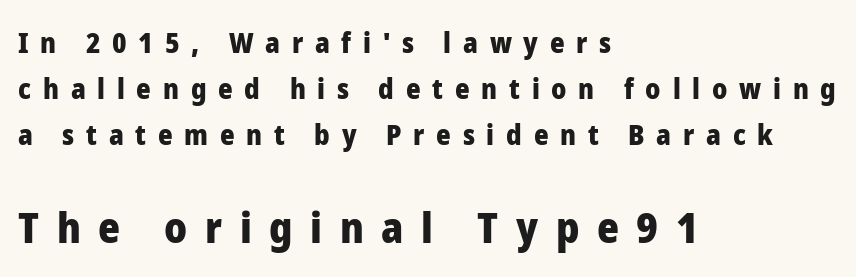
Q: Is the text bold? A: Yes.
Q: Is the text italic (slanted)? A: No, it is upright.
Q: Is the typeface a serif or a sans-serif typeface? A: Sans-serif.
Q: Is the text underlined? A: No.
Q: How is the paragraph aligned? A: Left-aligned.
Q: Is the spacing between letters normal or unusually wide? A: Unusually wide.
Q: Is the spacing between lines tight, normal or loose? A: Normal.
Q: Which block of text is set in a larger size, the first (top) or the second (bottom)? A: The second (bottom) one.
Q: Width (condensed, normal, or wide)? A: Normal.
Q: Stroke contrast? A: Low.
Q: x-height? A: Medium.
Q: Monospaced? A: No.
